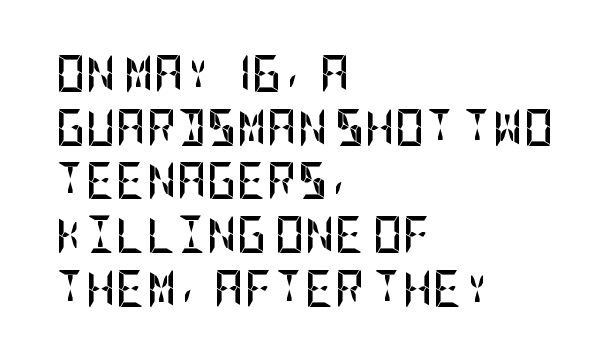
{"serif": "no", "italic": "no", "bold": "yes", "weight": "semibold", "width": "condensed", "stroke_contrast": "low", "x_height": "large", "underline": "no", "align": "left", "line_spacing": "normal", "line_spacing_ratio": 1.45, "letter_spacing": "normal", "letter_spacing_em": 0.0, "glyph_px": 37}
